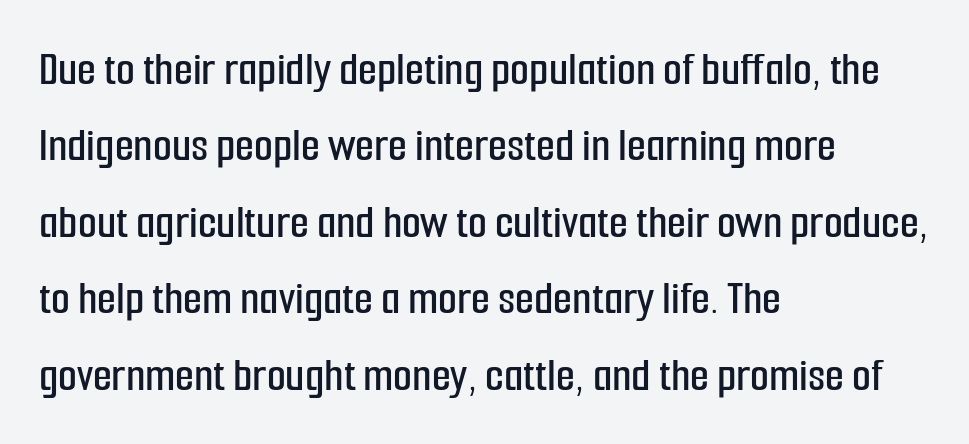
{"serif": "no", "italic": "no", "width": "condensed", "stroke_contrast": "low", "x_height": "medium", "monospaced": "no", "underline": "no", "align": "left", "line_spacing": "normal", "line_spacing_ratio": 1.56, "letter_spacing": "normal", "letter_spacing_em": 0.0, "glyph_px": 49}
